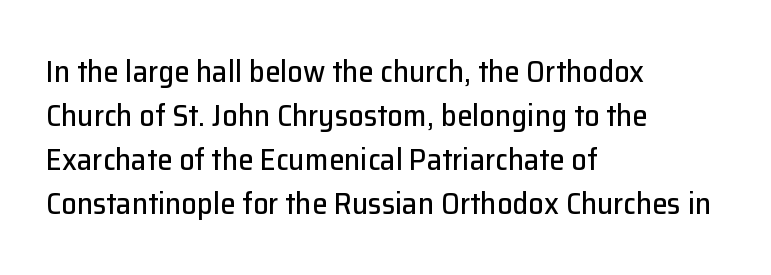
The space directly below the letters is spotless. Line beginnings align vertically; line endings do not. To sum up the face: it is a sans, with no serifs. Each letter keeps its own natural width here, so spacing adapts to shape. Does the leading feel generous? No, just average.
